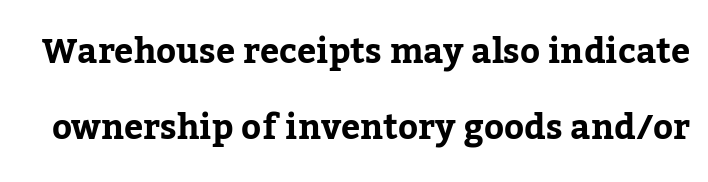
Q: Is the text bold? A: Yes.
Q: Is the text italic (slanted)? A: No, it is upright.
Q: Is the typeface a serif or a sans-serif typeface? A: Serif.
Q: Is the text underlined? A: No.
Q: Is the spacing between letters normal or unusually wide? A: Normal.
Q: Is the spacing between lines tight, normal or loose? A: Loose.
Q: Width (condensed, normal, or wide)? A: Normal.
Q: Stroke contrast? A: Low.
Q: x-height? A: Medium.
Q: Monospaced? A: No.
